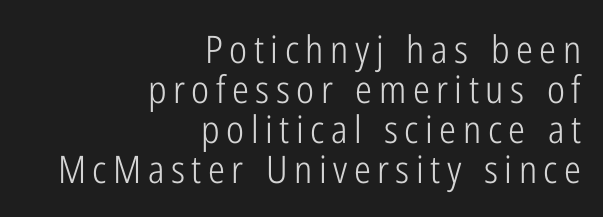
{"serif": "no", "italic": "no", "bold": "no", "weight": "light", "width": "condensed", "stroke_contrast": "low", "x_height": "medium", "monospaced": "no", "underline": "no", "align": "right", "line_spacing": "tight", "line_spacing_ratio": 1.05, "glyph_px": 38}
